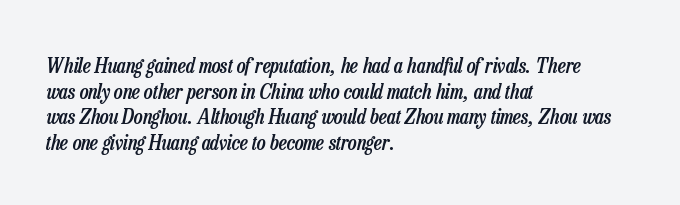
Q: Is the text bold? A: Semi-bold.
Q: Is the text italic (slanted)? A: Yes, it leans right by about 13 degrees.
Q: Is the text underlined? A: No.
Q: How is the paragraph aligned? A: Left-aligned.
Q: Is the spacing between letters normal or unusually wide? A: Normal.
